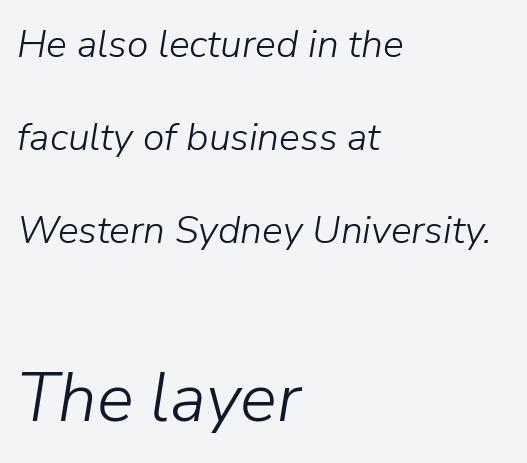
The image shows 69 px light type, italic (leaning right); set left-aligned, loose line spacing (2.38x), normal letter spacing, not underlined; the second (bottom) block is 1.77x larger; low stroke contrast and a medium x-height.
